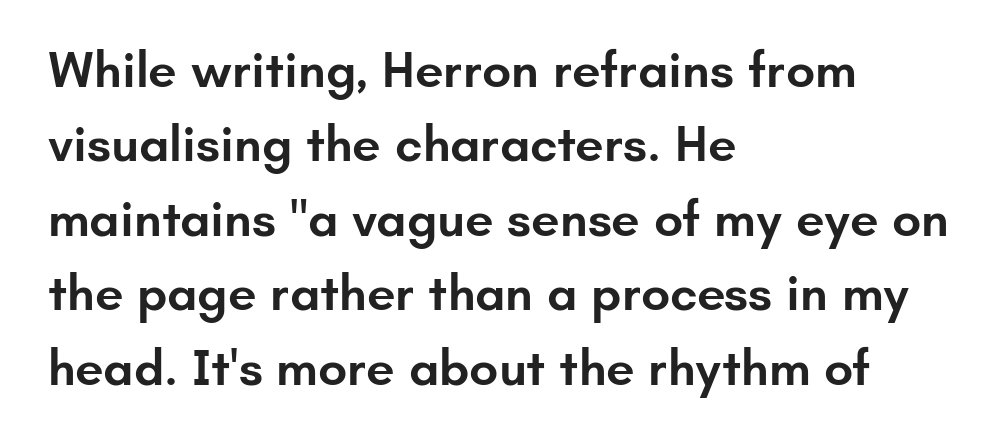
Q: Is the text bold? A: Semi-bold.
Q: Is the text italic (slanted)? A: No, it is upright.
Q: Is the typeface a serif or a sans-serif typeface? A: Sans-serif.
Q: Is the text underlined? A: No.
Q: How is the paragraph aligned? A: Left-aligned.
Q: Is the spacing between letters normal or unusually wide? A: Normal.
Q: Is the spacing between lines tight, normal or loose? A: Normal.
Q: Width (condensed, normal, or wide)? A: Normal.
Q: Stroke contrast? A: Low.
Q: x-height? A: Small.
Q: Monospaced? A: No.
